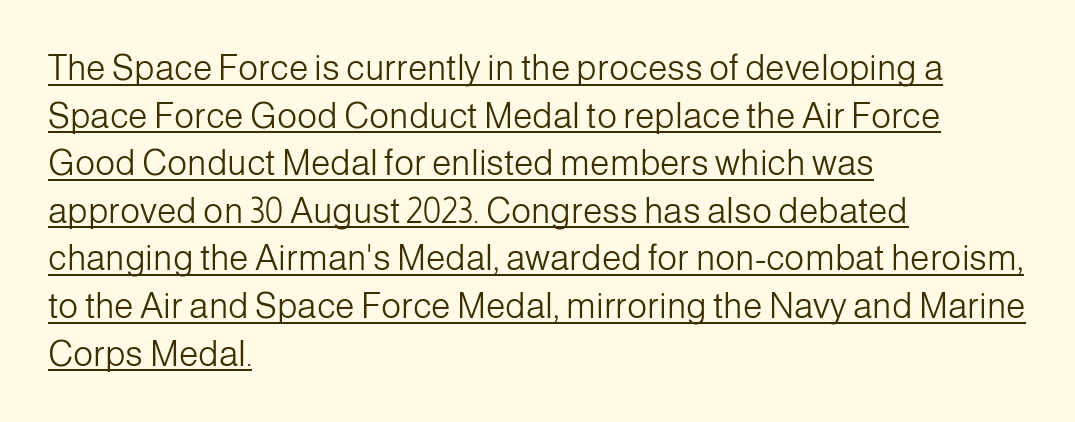
The image shows 35 px light sans-serif type, upright; set left-aligned, normal line spacing (1.36x), normal letter spacing, underlined; low stroke contrast and a medium x-height.
